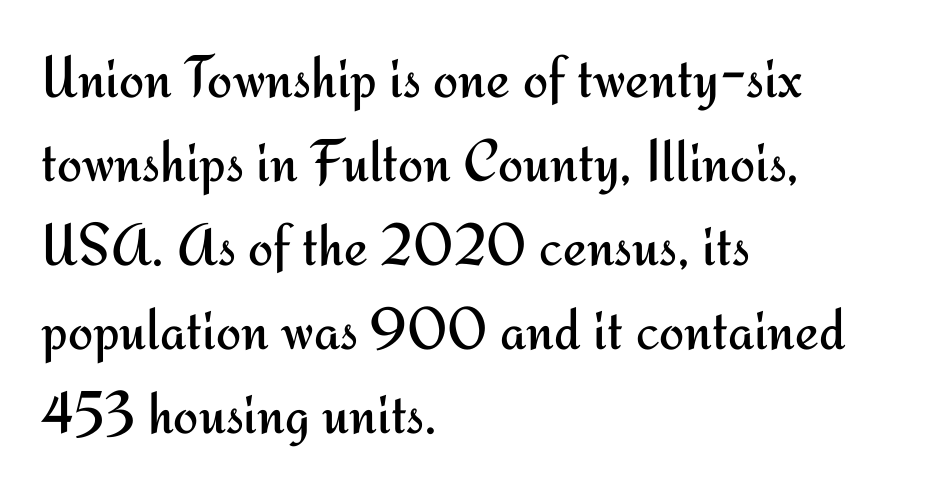
Q: Is the text bold? A: No.
Q: Is the text italic (slanted)? A: No, it is upright.
Q: Is the typeface a serif or a sans-serif typeface? A: Sans-serif.
Q: Is the text underlined? A: No.
Q: How is the paragraph aligned? A: Left-aligned.
Q: Is the spacing between letters normal or unusually wide? A: Normal.
Q: Is the spacing between lines tight, normal or loose? A: Normal.
Q: Width (condensed, normal, or wide)? A: Normal.
Q: Stroke contrast? A: Medium.
Q: x-height? A: Small.
Q: Monospaced? A: No.
